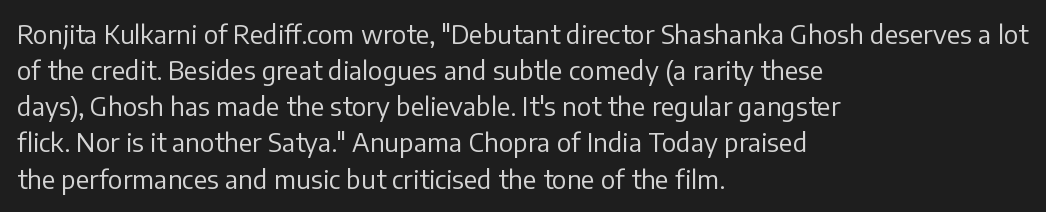
The image shows 26 px text type, upright; set left-aligned, normal line spacing (1.39x), normal letter spacing, not underlined.
